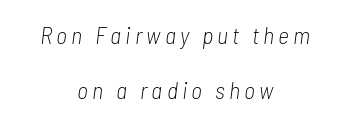
Q: Is the text bold? A: No.
Q: Is the text italic (slanted)? A: Yes, it leans right by about 7 degrees.
Q: Is the text underlined? A: No.
Q: How is the paragraph aligned? A: Centered.
Q: Is the spacing between lines tight, normal or loose? A: Loose.
